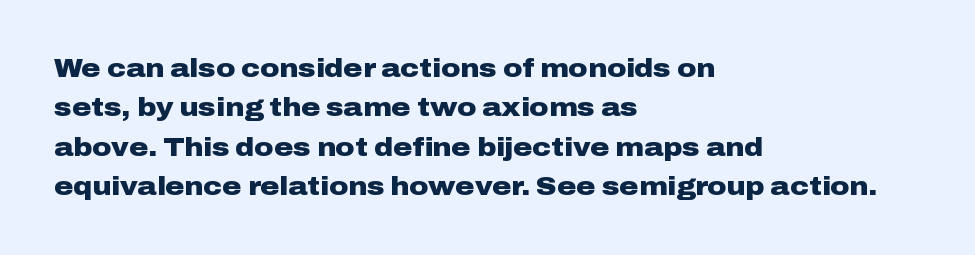
{"italic": "no", "bold": "yes", "underline": "no", "align": "left", "line_spacing": "normal", "line_spacing_ratio": 1.51, "letter_spacing": "normal", "letter_spacing_em": 0.0, "glyph_px": 26}
